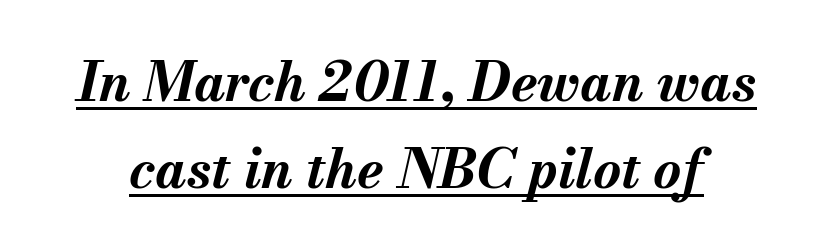
Q: Is the text bold? A: Yes.
Q: Is the text italic (slanted)? A: Yes, it leans right by about 13 degrees.
Q: Is the text underlined? A: Yes.
Q: Is the spacing between letters normal or unusually wide? A: Normal.
Q: Is the spacing between lines tight, normal or loose? A: Normal.
Q: Width (condensed, normal, or wide)? A: Normal.
Q: Stroke contrast? A: Medium.
Q: x-height? A: Small.
Q: Monospaced? A: No.
